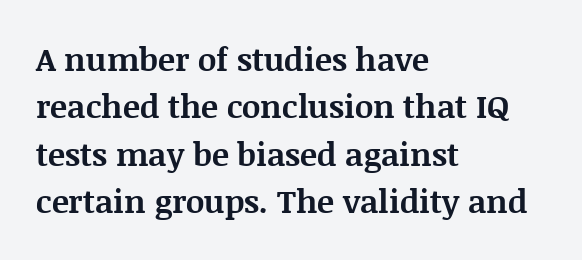
Little horizontal feet cap the strokes, marking this as serif type. The typesetter chose a ragged-right arrangement here. The passage shown is typed in a proportional face where columns would drift. Vertically, the passage feels balanced, rows spaced as you'd expect.
